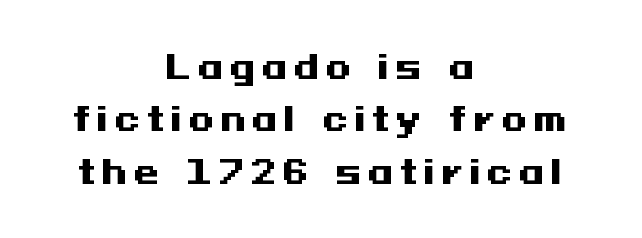
{"serif": "no", "italic": "no", "bold": "yes", "weight": "heavy", "width": "wide", "stroke_contrast": "medium", "x_height": "medium", "underline": "no", "align": "center", "line_spacing": "normal", "line_spacing_ratio": 1.59, "glyph_px": 33}
